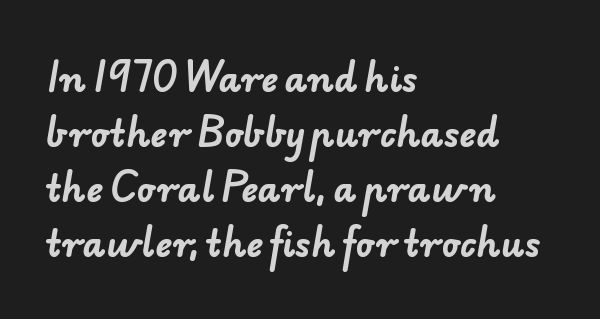
Plenty of ink on the page — the face is bold. The space beneath each line is pristine and unruled. Each letter keeps its own natural width here, so spacing adapts to shape. Nothing sits at the stroke ends, so this counts as sans-serif. Teacher's note: observe the even left margin — that is flush-left alignment.
